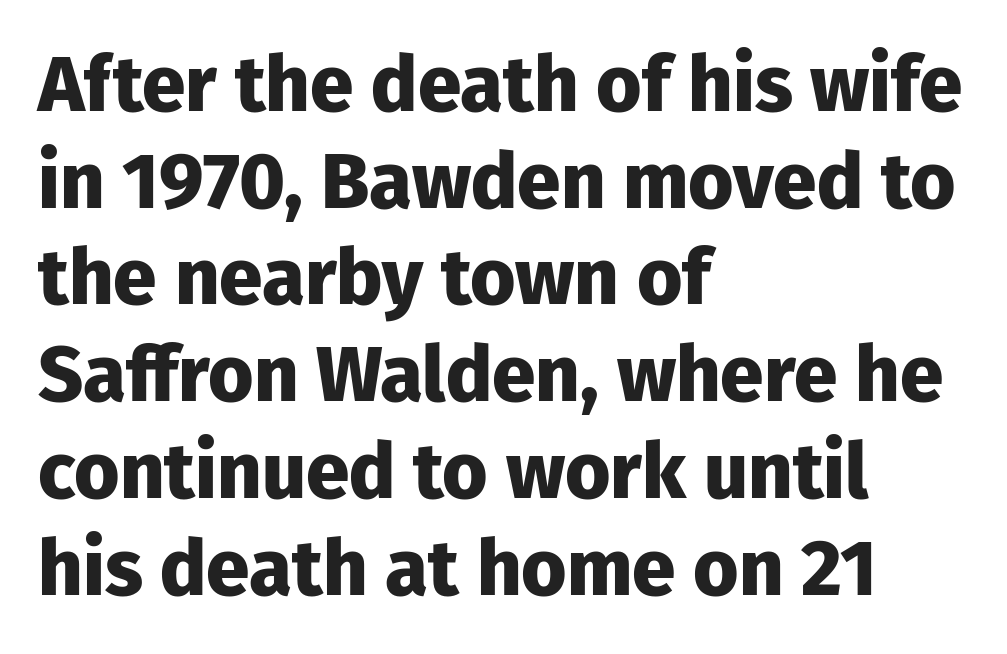
Q: Is the text bold? A: Yes.
Q: Is the text italic (slanted)? A: No, it is upright.
Q: Is the typeface a serif or a sans-serif typeface? A: Sans-serif.
Q: Is the text underlined? A: No.
Q: How is the paragraph aligned? A: Left-aligned.
Q: Is the spacing between letters normal or unusually wide? A: Normal.
Q: Width (condensed, normal, or wide)? A: Normal.
Q: Stroke contrast? A: Low.
Q: x-height? A: Medium.
Q: Monospaced? A: No.
